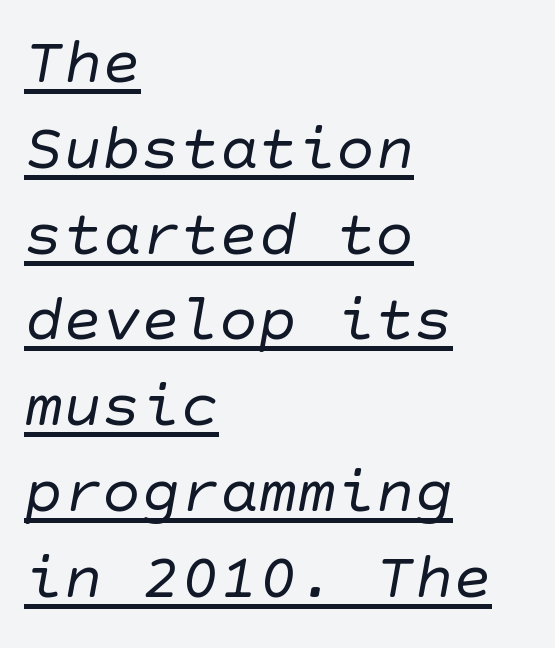
Q: Is the text bold? A: No.
Q: Is the typeface a serif or a sans-serif typeface? A: Sans-serif.
Q: Is the text underlined? A: Yes.
Q: How is the paragraph aligned? A: Left-aligned.
Q: Is the spacing between letters normal or unusually wide? A: Normal.
Q: Is the spacing between lines tight, normal or loose? A: Normal.
Q: Width (condensed, normal, or wide)? A: Normal.
Q: Stroke contrast? A: Low.
Q: x-height? A: Large.
